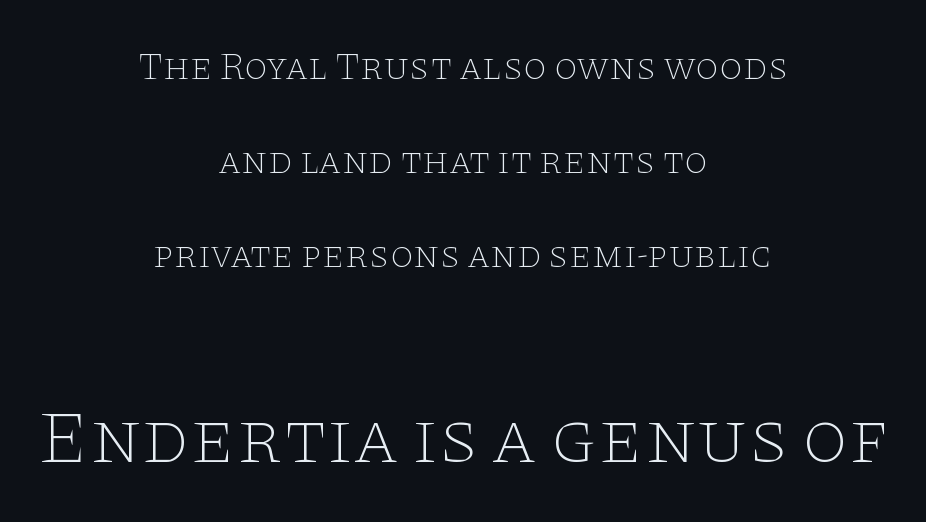
The image shows 75 px thin, wide serif type, upright; set centered, loose line spacing (2.47x), normal letter spacing, not underlined; the second (bottom) block is 1.97x larger; low stroke contrast and a large x-height.
